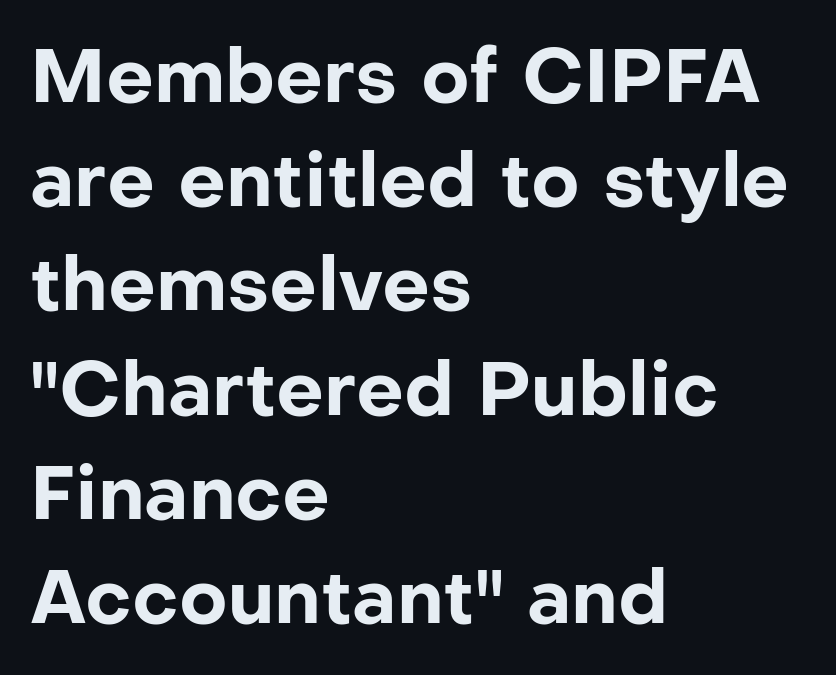
The image shows 75 px bold sans-serif type, upright; set left-aligned, normal line spacing (1.39x), normal letter spacing, not underlined; low stroke contrast and a medium x-height.
